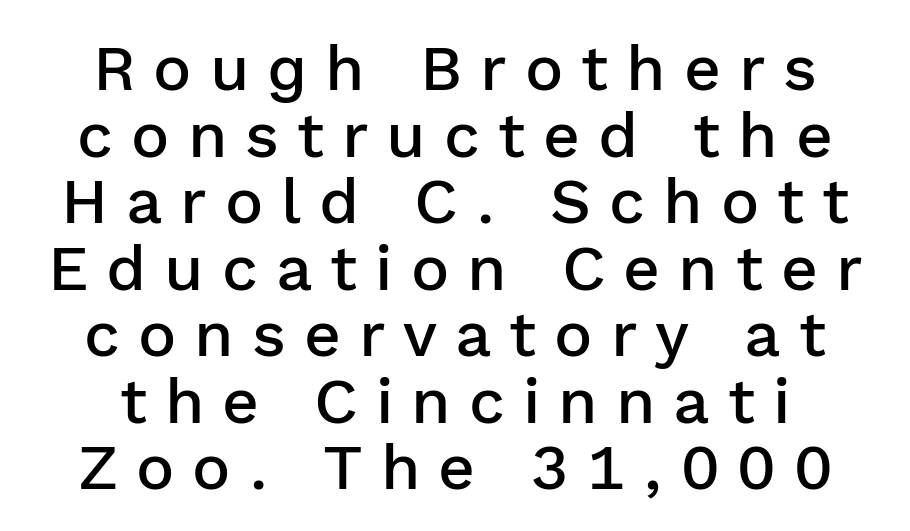
{"serif": "no", "italic": "no", "bold": "semi", "weight": "semibold", "width": "normal", "stroke_contrast": "low", "x_height": "medium", "monospaced": "no", "underline": "no", "align": "center", "line_spacing": "tight", "line_spacing_ratio": 1.04, "letter_spacing": "wide", "letter_spacing_em": 0.28, "glyph_px": 64}
